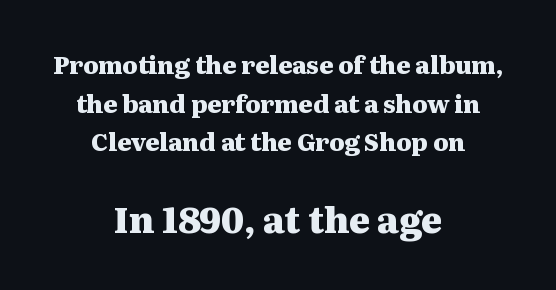
Look at the bottom of the vertical strokes: they flare into serifs here. The sample has been set heavy, in full bold. A bare baseline throughout the passage. The axis of the letterforms is exactly vertical.
